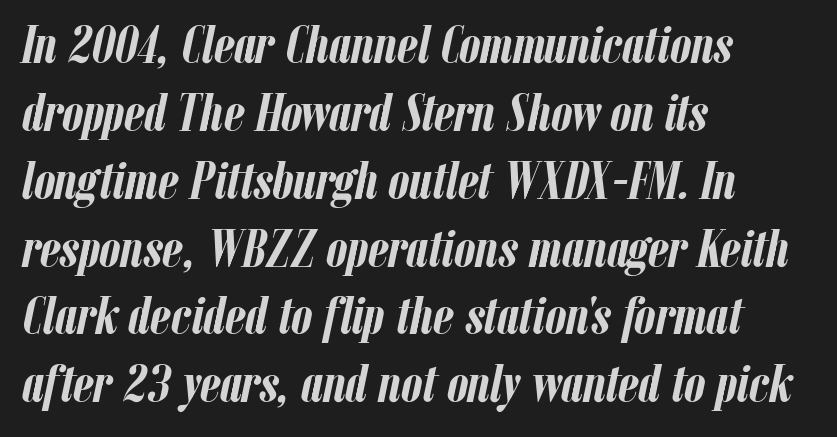
The image shows 53 px semibold, condensed type, italic (leaning right); set left-aligned, normal line spacing (1.28x), normal letter spacing, not underlined; low stroke contrast and a medium x-height.
